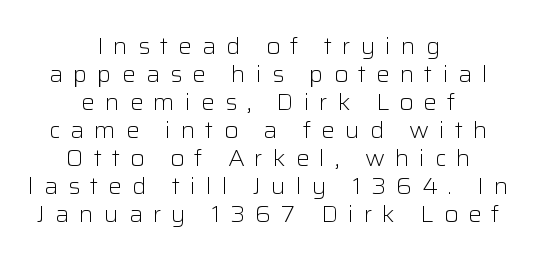
Posture: straight, roman, zero tilt. The gap between lines stays unmarked. Is the letter spacing exaggerated? Yes — the characters are pushed far apart. Centered paragraph, ragged on both sides. Weight: regular or lighter.
